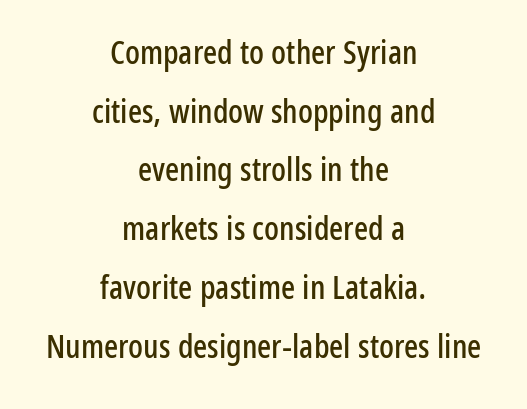
{"serif": "no", "italic": "no", "width": "condensed", "stroke_contrast": "low", "x_height": "medium", "monospaced": "no", "underline": "no", "align": "center", "line_spacing_ratio": 1.78, "letter_spacing": "normal", "letter_spacing_em": 0.0, "glyph_px": 33}
